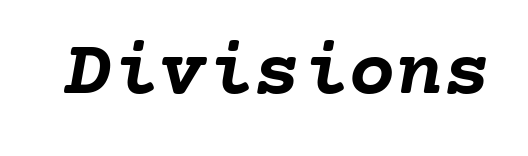
{"bold": "yes", "weight": "semibold", "width": "normal", "stroke_contrast": "low", "x_height": "medium", "monospaced": "yes", "underline": "no", "letter_spacing": "normal", "letter_spacing_em": 0.0, "glyph_px": 79}
